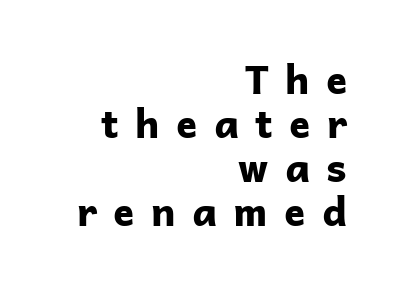
{"serif": "no", "italic": "no", "bold": "yes", "weight": "bold", "width": "normal", "stroke_contrast": "low", "x_height": "medium", "monospaced": "no", "underline": "no", "align": "right", "line_spacing": "tight", "line_spacing_ratio": 1.13, "letter_spacing": "wide", "letter_spacing_em": 0.42, "glyph_px": 39}
